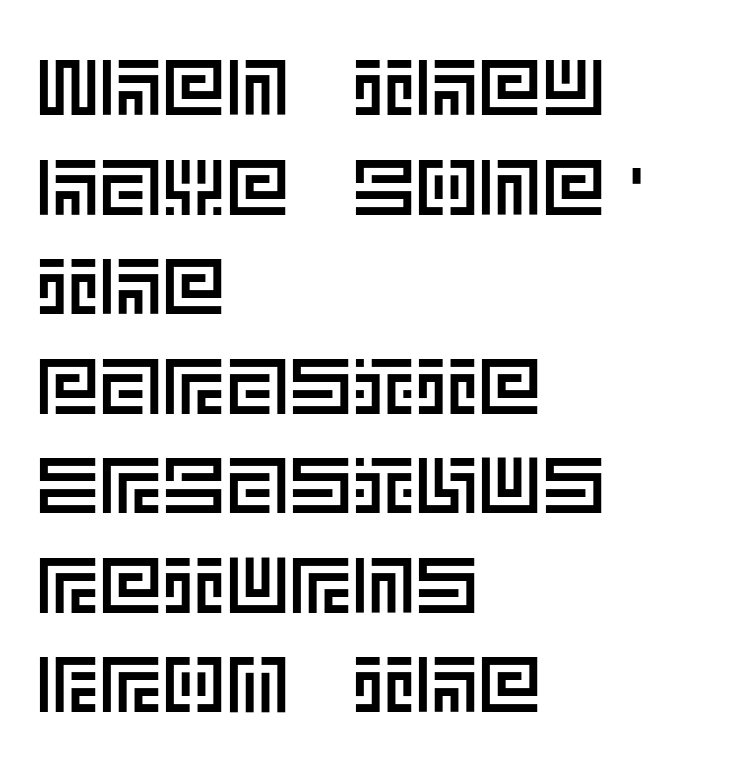
The image shows 79 px text type, upright; set left-aligned, normal line spacing (1.26x), normal letter spacing, not underlined; a large x-height.
